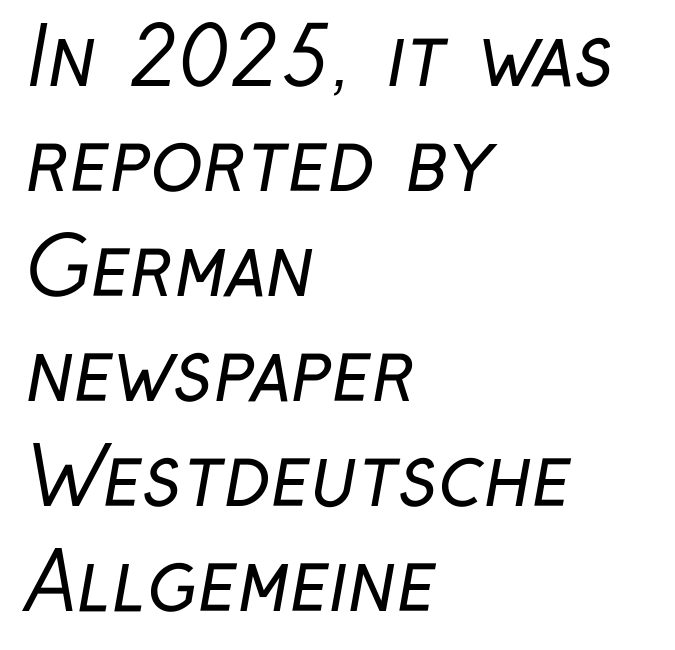
{"serif": "no", "bold": "no", "weight": "regular", "width": "condensed", "stroke_contrast": "low", "x_height": "medium", "monospaced": "no", "underline": "no", "align": "left", "line_spacing": "normal", "line_spacing_ratio": 1.33, "letter_spacing": "normal", "letter_spacing_em": 0.0, "glyph_px": 79}
